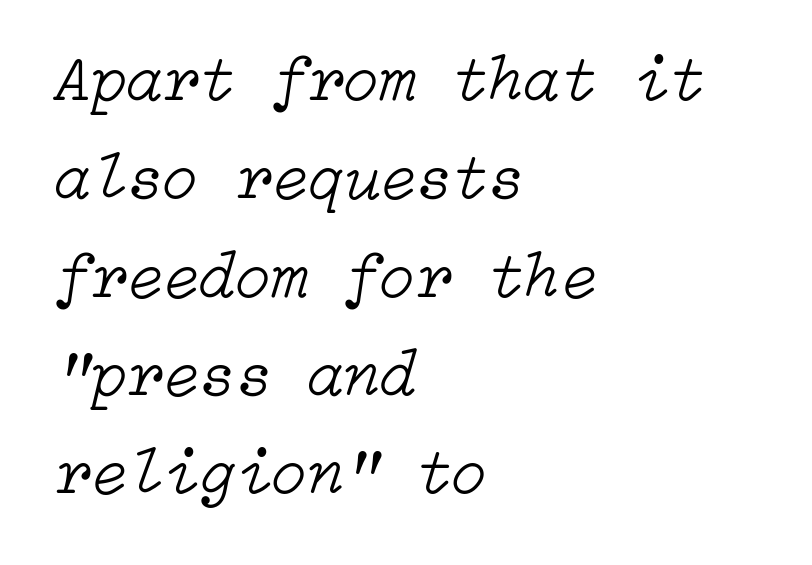
{"italic": "yes", "lean": "right", "slant_degrees": 15, "bold": "no", "weight": "light", "width": "normal", "stroke_contrast": "low", "x_height": "medium", "underline": "no", "align": "left", "line_spacing": "normal", "line_spacing_ratio": 1.49, "letter_spacing": "normal", "letter_spacing_em": 0.0, "glyph_px": 66}
